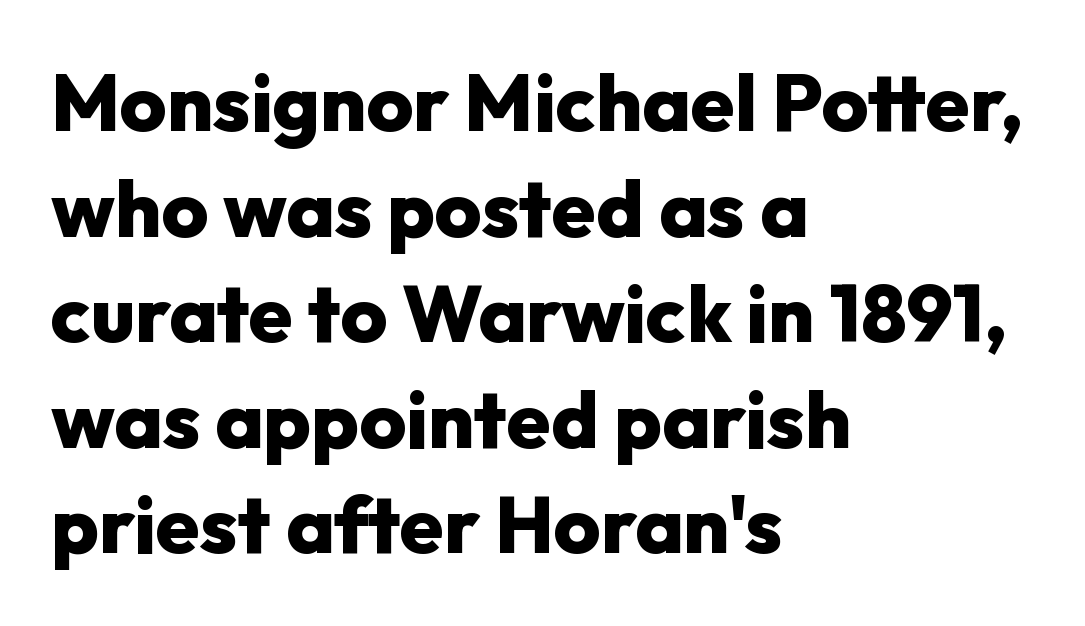
The image shows 80 px heavy sans-serif type, upright; set left-aligned, normal line spacing (1.32x), normal letter spacing, not underlined; low stroke contrast and a medium x-height.
